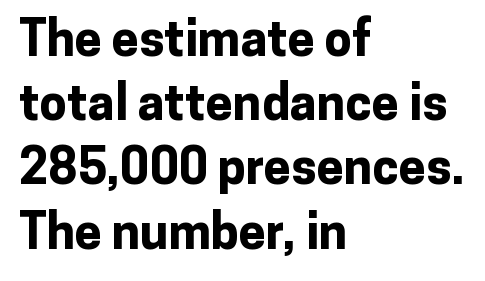
{"serif": "no", "italic": "no", "bold": "yes", "weight": "bold", "width": "normal", "stroke_contrast": "low", "x_height": "medium", "monospaced": "no", "underline": "no", "align": "left", "line_spacing": "normal", "line_spacing_ratio": 1.31, "letter_spacing": "normal", "letter_spacing_em": 0.0, "glyph_px": 49}
